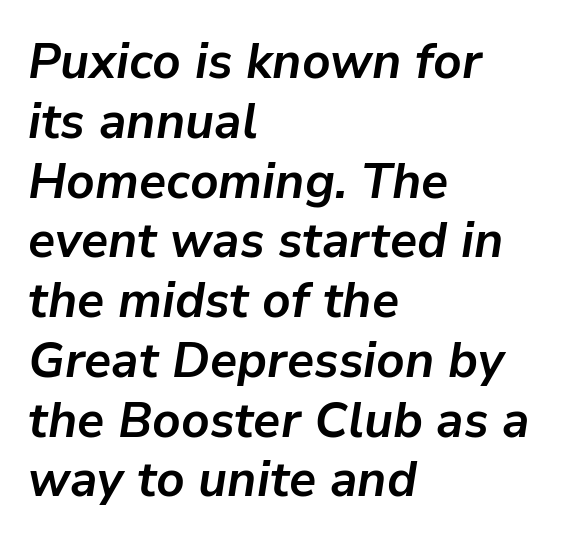
{"italic": "yes", "lean": "right", "slant_degrees": 9, "bold": "yes", "weight": "bold", "width": "normal", "stroke_contrast": "low", "x_height": "medium", "monospaced": "no", "underline": "no", "align": "left", "line_spacing_ratio": 1.22, "letter_spacing": "normal", "letter_spacing_em": 0.0, "glyph_px": 49}
